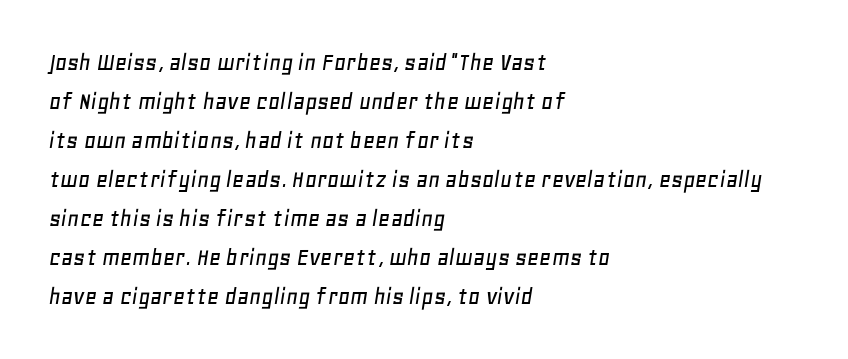
Regarding leading, the lines here are spaced in the standard way. Leftover space on each line is placed entirely after the last word. The area under the type is left untouched. In terms of posture, this sample is oblique. Glyph-to-glyph distance matches everyday printed text.
